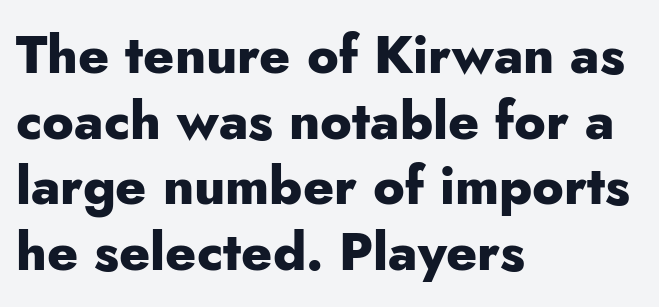
{"serif": "no", "italic": "no", "bold": "yes", "weight": "heavy", "width": "normal", "stroke_contrast": "low", "x_height": "small", "monospaced": "no", "underline": "no", "align": "left", "line_spacing_ratio": 1.24, "letter_spacing": "normal", "letter_spacing_em": 0.0, "glyph_px": 53}
